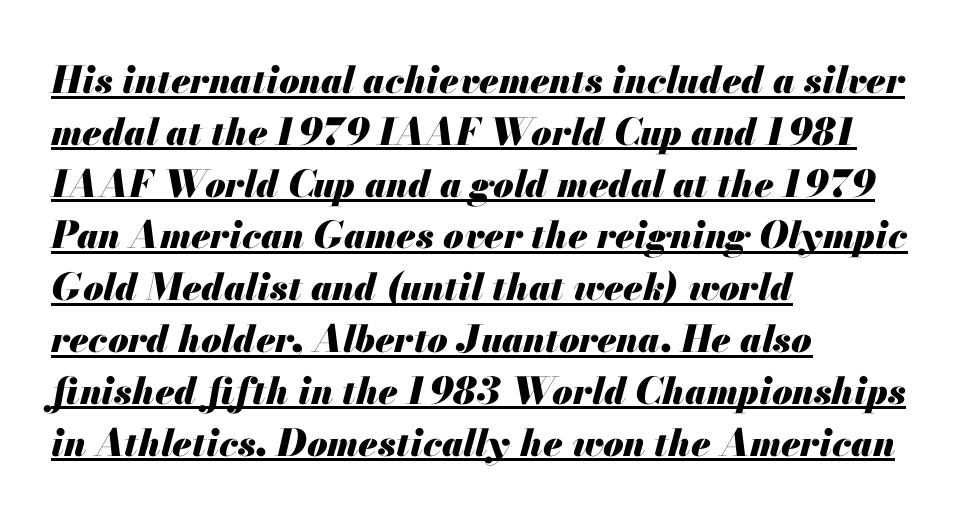
{"italic": "yes", "lean": "right", "slant_degrees": 13, "bold": "yes", "weight": "heavy", "width": "normal", "stroke_contrast": "medium", "x_height": "small", "monospaced": "no", "underline": "yes", "align": "left", "line_spacing": "normal", "line_spacing_ratio": 1.4, "letter_spacing": "normal", "letter_spacing_em": 0.0, "glyph_px": 37}
